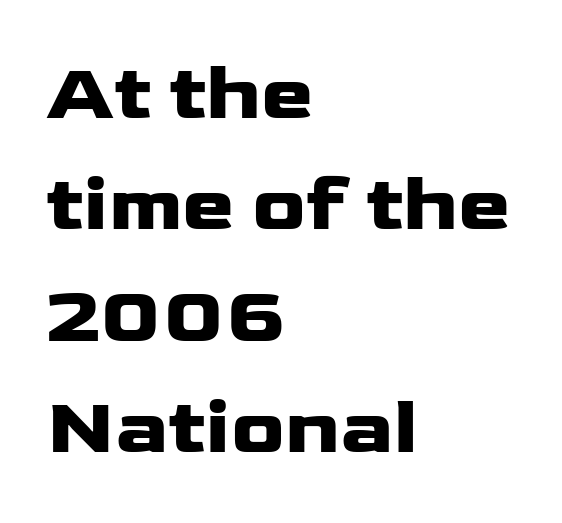
Q: Is the text bold? A: Yes.
Q: Is the text italic (slanted)? A: No, it is upright.
Q: Is the typeface a serif or a sans-serif typeface? A: Sans-serif.
Q: Is the text underlined? A: No.
Q: How is the paragraph aligned? A: Left-aligned.
Q: Is the spacing between letters normal or unusually wide? A: Normal.
Q: Is the spacing between lines tight, normal or loose? A: Normal.
Q: Width (condensed, normal, or wide)? A: Wide.
Q: Stroke contrast? A: Low.
Q: x-height? A: Medium.
Q: Monospaced? A: No.
